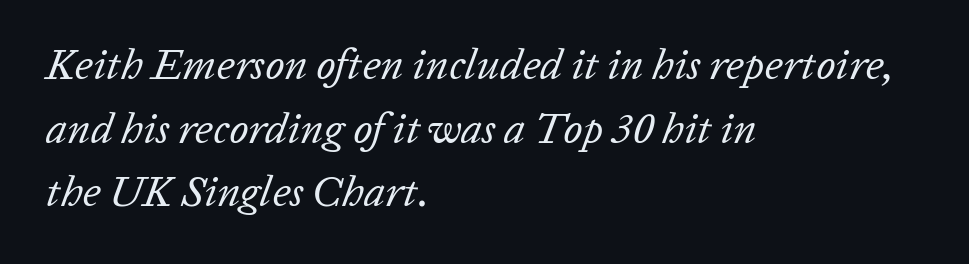
The image shows 43 px regular-weight type, italic (leaning right); set left-aligned, normal line spacing (1.48x), normal letter spacing, not underlined; low stroke contrast and a medium x-height.
